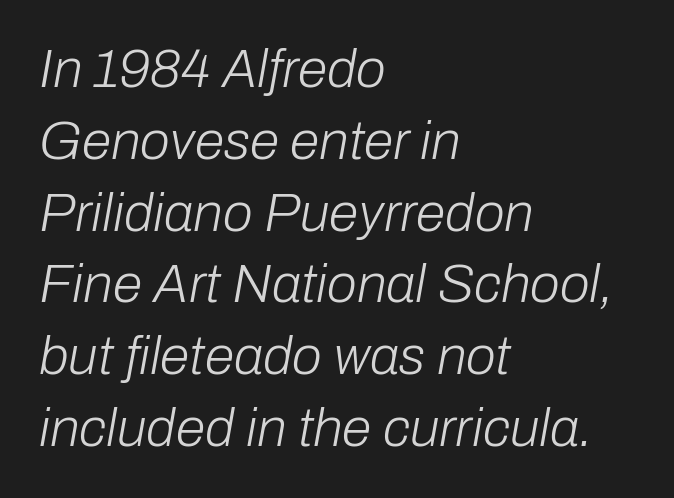
{"italic": "yes", "lean": "right", "slant_degrees": 10, "bold": "no", "weight": "light", "width": "normal", "stroke_contrast": "low", "x_height": "medium", "monospaced": "no", "underline": "no", "align": "left", "line_spacing": "normal", "line_spacing_ratio": 1.33, "letter_spacing": "normal", "letter_spacing_em": 0.0, "glyph_px": 54}
